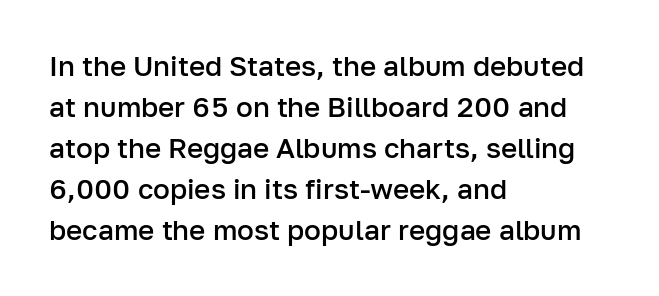
{"serif": "no", "italic": "no", "bold": "semi", "weight": "semibold", "width": "normal", "stroke_contrast": "low", "x_height": "medium", "monospaced": "no", "underline": "no", "align": "left", "line_spacing": "normal", "line_spacing_ratio": 1.46, "letter_spacing": "normal", "letter_spacing_em": 0.0, "glyph_px": 28}
